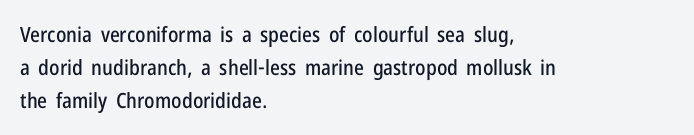
The image shows 21 px text type, upright; set left-aligned, normal line spacing (1.57x), normal letter spacing, not underlined.
